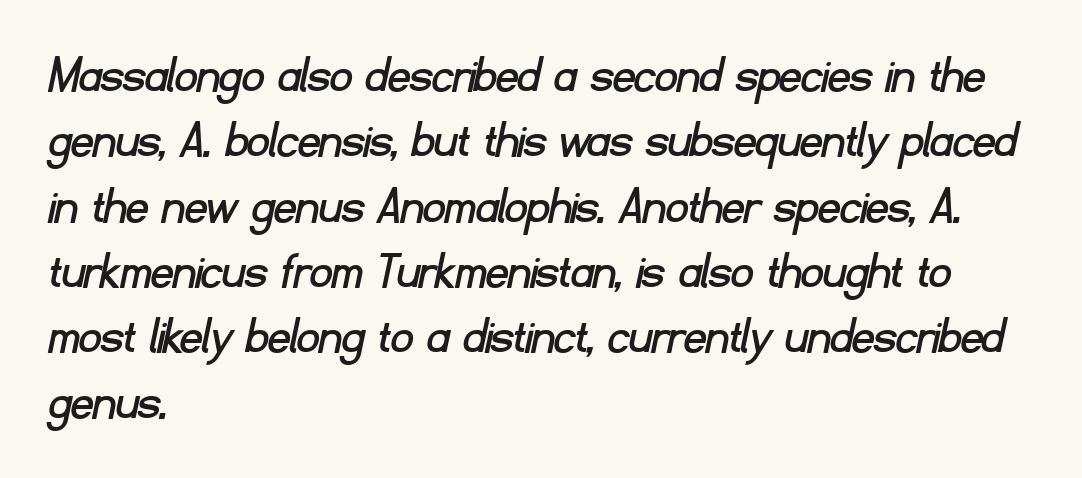
{"serif": "no", "width": "normal", "stroke_contrast": "low", "x_height": "small", "monospaced": "no", "underline": "no", "align": "left", "line_spacing_ratio": 1.21, "letter_spacing": "normal", "letter_spacing_em": 0.0, "glyph_px": 54}
